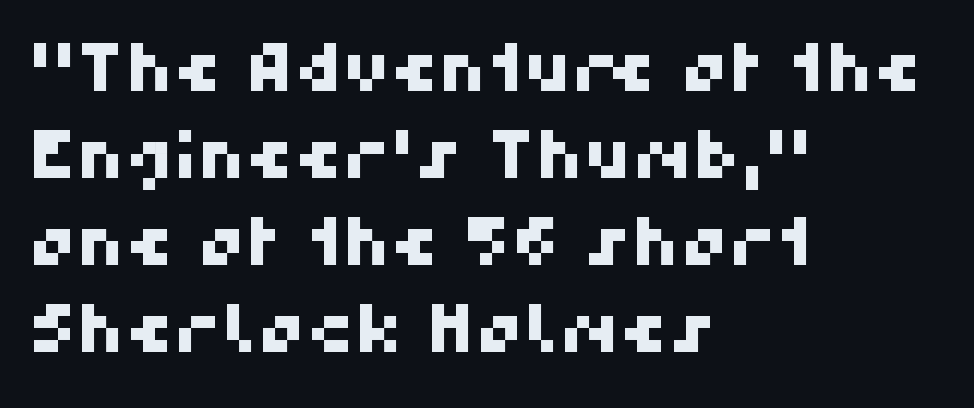
The image shows 67 px sans-serif type; set left-aligned, normal line spacing (1.3x), normal letter spacing, not underlined; high stroke contrast and a medium x-height.
